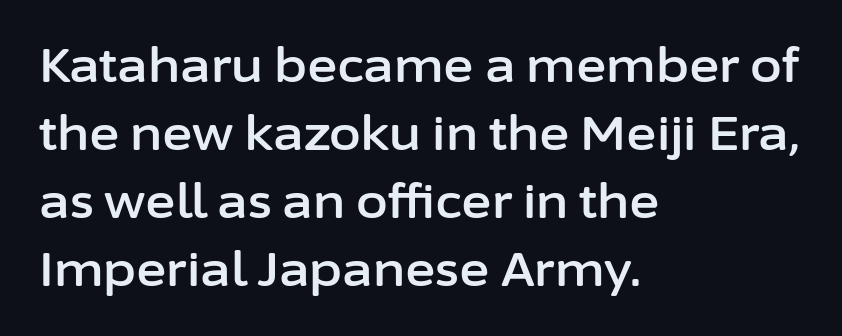
Q: Is the text italic (slanted)? A: No, it is upright.
Q: Is the typeface a serif or a sans-serif typeface? A: Sans-serif.
Q: Is the text underlined? A: No.
Q: How is the paragraph aligned? A: Left-aligned.
Q: Is the spacing between letters normal or unusually wide? A: Normal.
Q: Is the spacing between lines tight, normal or loose? A: Normal.
Q: Width (condensed, normal, or wide)? A: Normal.
Q: Stroke contrast? A: Low.
Q: x-height? A: Medium.
Q: Monospaced? A: No.
